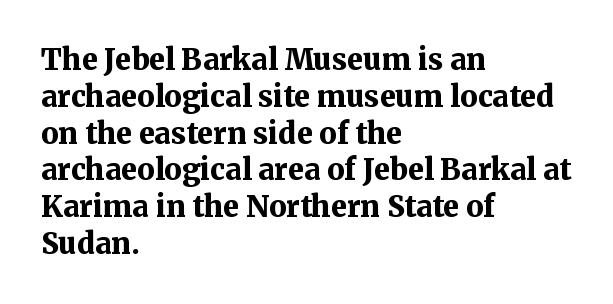
The image shows 29 px bold serif type, upright; set left-aligned, normal line spacing (1.27x), normal letter spacing, not underlined; medium stroke contrast and a medium x-height.
